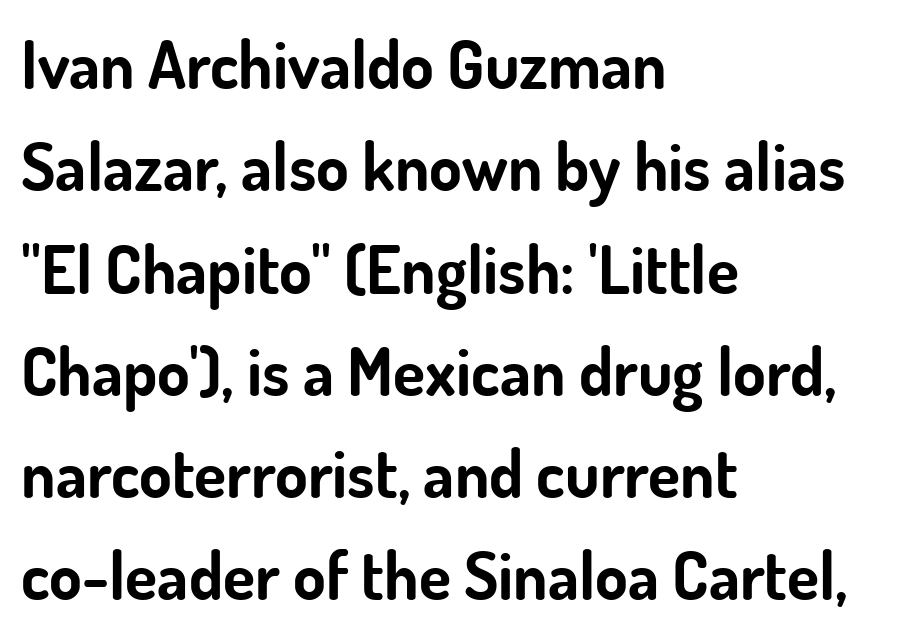
Q: Is the text bold? A: Yes.
Q: Is the text italic (slanted)? A: No, it is upright.
Q: Is the typeface a serif or a sans-serif typeface? A: Sans-serif.
Q: Is the text underlined? A: No.
Q: How is the paragraph aligned? A: Left-aligned.
Q: Is the spacing between letters normal or unusually wide? A: Normal.
Q: Is the spacing between lines tight, normal or loose? A: Normal.
Q: Width (condensed, normal, or wide)? A: Normal.
Q: Stroke contrast? A: Low.
Q: x-height? A: Small.
Q: Monospaced? A: No.
